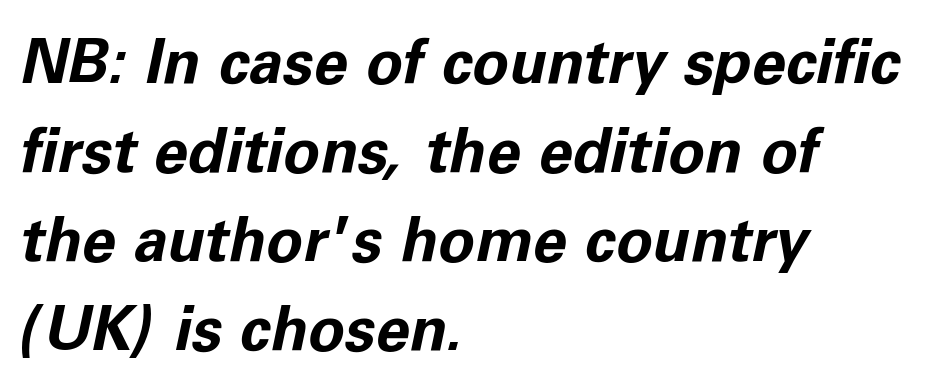
{"italic": "yes", "lean": "right", "slant_degrees": 11, "bold": "yes", "weight": "bold", "width": "normal", "stroke_contrast": "low", "x_height": "medium", "monospaced": "no", "underline": "no", "align": "left", "line_spacing": "normal", "line_spacing_ratio": 1.46, "letter_spacing": "normal", "letter_spacing_em": 0.0, "glyph_px": 61}
